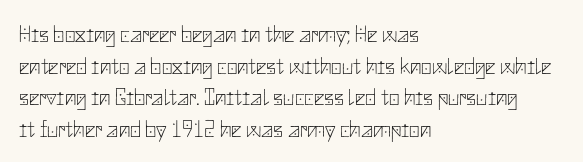
The image shows 23 px text type, upright; set left-aligned, normal line spacing (1.38x), normal letter spacing, not underlined.
